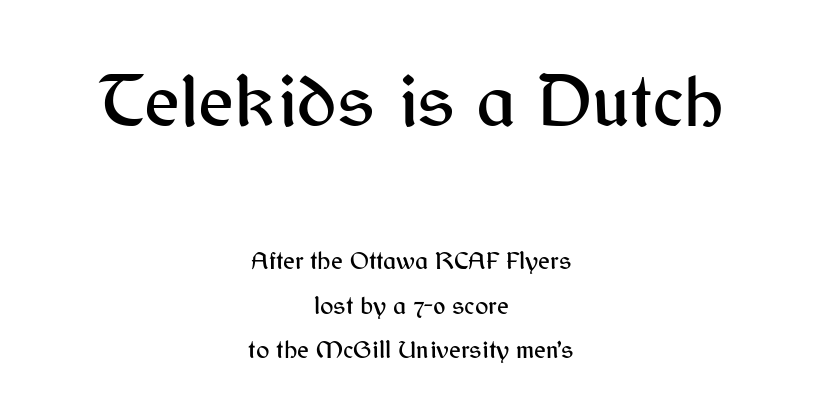
{"serif": "no", "italic": "no", "width": "normal", "stroke_contrast": "medium", "x_height": "medium", "monospaced": "no", "underline": "no", "align": "center", "line_spacing_ratio": 1.77, "letter_spacing": "normal", "letter_spacing_em": 0.0, "larger_block": "first", "size_ratio": 3.04, "glyph_px": 76}
